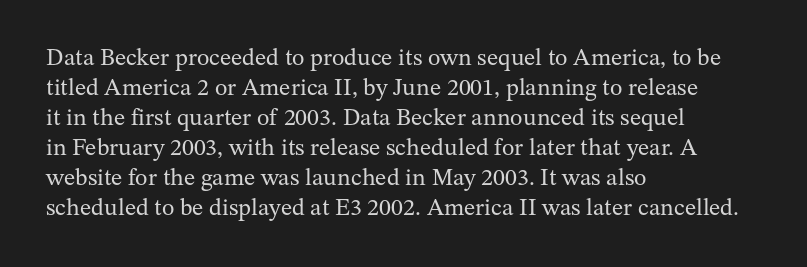
Q: Is the text bold? A: No.
Q: Is the text italic (slanted)? A: No, it is upright.
Q: Is the text underlined? A: No.
Q: How is the paragraph aligned? A: Left-aligned.
Q: Is the spacing between letters normal or unusually wide? A: Normal.
Q: Is the spacing between lines tight, normal or loose? A: Normal.
